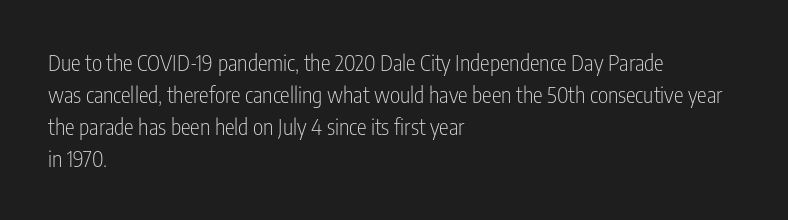
The image shows 22 px text type, upright; set left-aligned, normal line spacing (1.45x), normal letter spacing, not underlined.
